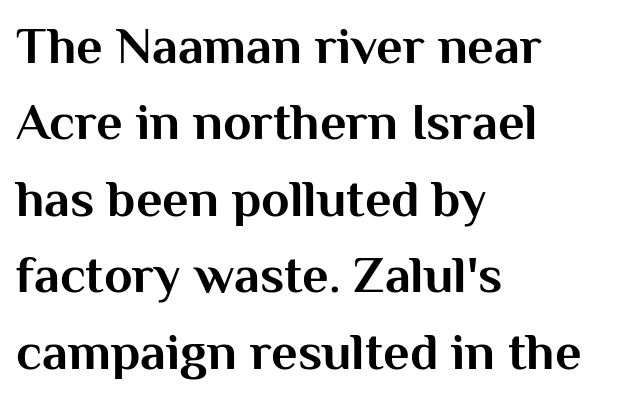
Strong, thick strokes mark this as bold type. The gap between lines stays unmarked. This is the regular roman posture of the typeface. Each new line begins a customary step beneath the previous one. Is this a fixed-width face? No — the glyphs have proportional, varying widths. Letterform terminals end flat and unadorned throughout the passage.
